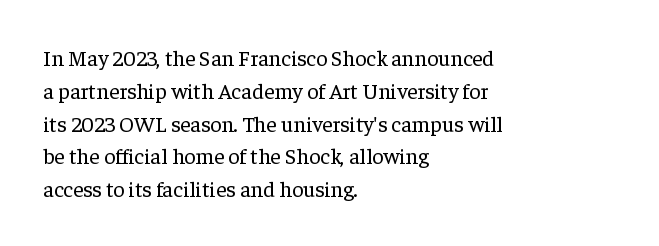
The image shows 22 px text type, upright; set left-aligned, normal line spacing (1.49x), normal letter spacing, not underlined.
